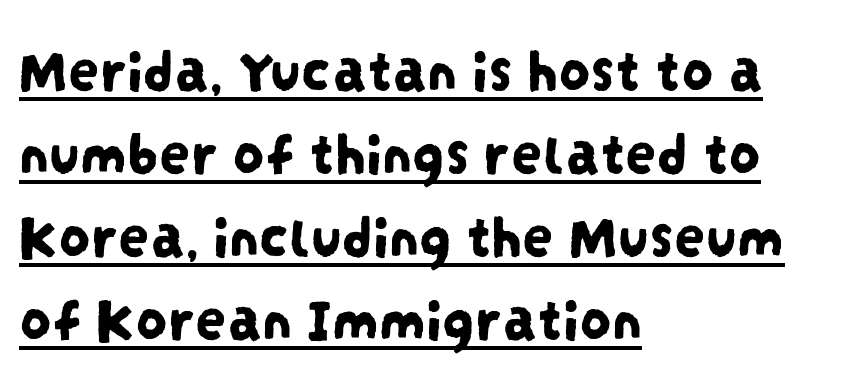
Like a heading marked for emphasis, these lines bear an underscore. Where is the straight margin? On the left. The type family on display is of the sans-serif kind. You could not count columns in this text — the font is proportionally spaced. Students, observe: this is what conventionally led text looks like. The passage shown has conventional tracking throughout.
